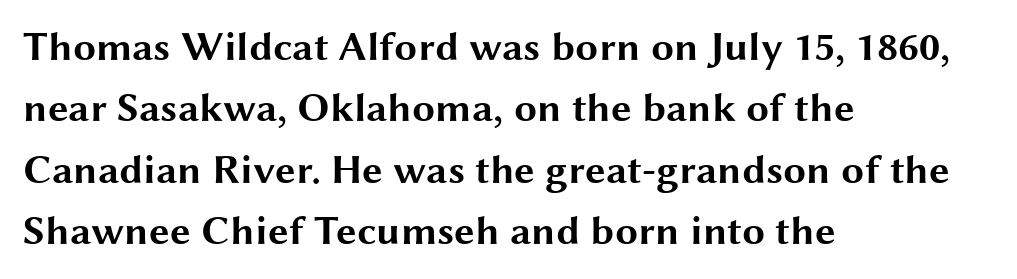
The compositor pushed each line to the left boundary. Leading: standard. Italic? Not at all — the glyphs are vertical. The passage shown is typed in a proportional face where columns would drift. Bold? Absolutely — the strokes are thick and heavy.
